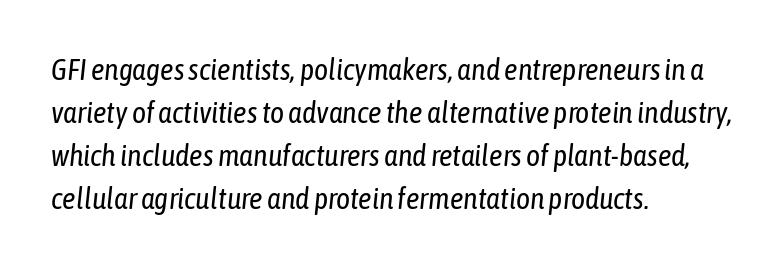
Q: Is the text bold? A: No.
Q: Is the text italic (slanted)? A: Yes, it leans right by about 6 degrees.
Q: Is the text underlined? A: No.
Q: How is the paragraph aligned? A: Left-aligned.
Q: Is the spacing between letters normal or unusually wide? A: Normal.
Q: Is the spacing between lines tight, normal or loose? A: Normal.
Q: Width (condensed, normal, or wide)? A: Condensed.
Q: Stroke contrast? A: Low.
Q: x-height? A: Medium.
Q: Monospaced? A: No.
